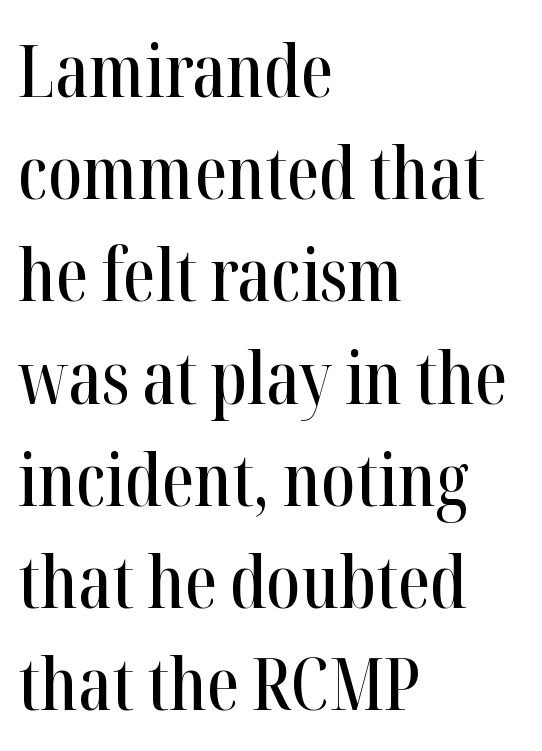
The image shows 73 px condensed serif type, upright; set left-aligned, normal line spacing (1.4x), normal letter spacing, not underlined; high stroke contrast and a medium x-height.
